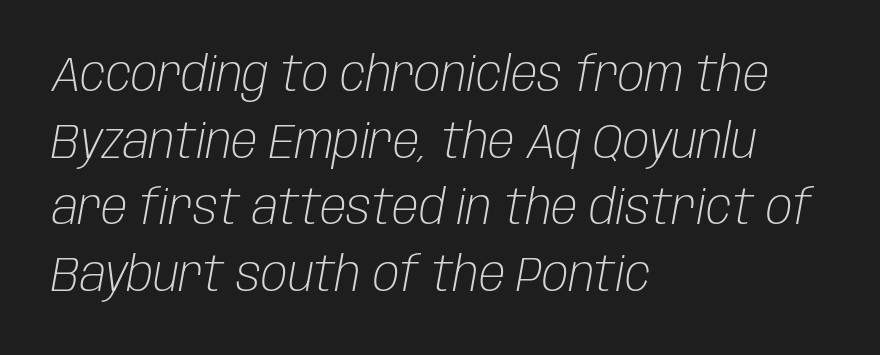
Q: Is the text bold? A: No.
Q: Is the text italic (slanted)? A: Yes, it leans right by about 10 degrees.
Q: Is the text underlined? A: No.
Q: How is the paragraph aligned? A: Left-aligned.
Q: Is the spacing between letters normal or unusually wide? A: Normal.
Q: Is the spacing between lines tight, normal or loose? A: Normal.
Q: Width (condensed, normal, or wide)? A: Condensed.
Q: Stroke contrast? A: Low.
Q: x-height? A: Large.
Q: Monospaced? A: No.
